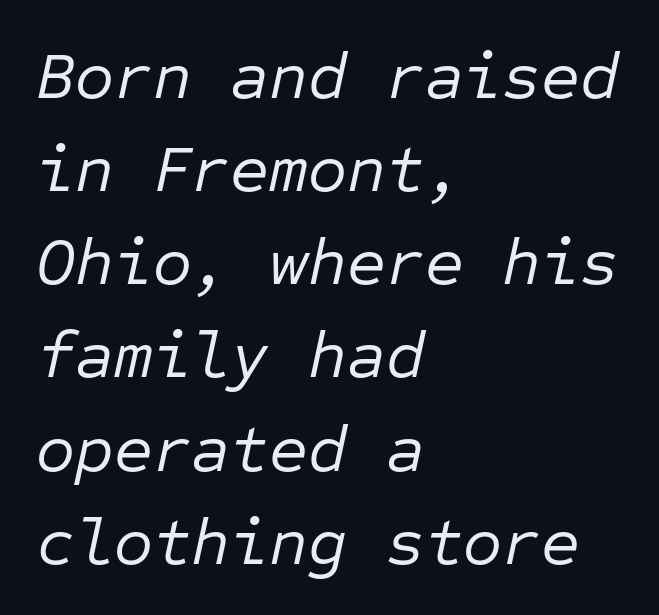
Q: Is the text bold? A: No.
Q: Is the text italic (slanted)? A: Yes, it leans right by about 12 degrees.
Q: Is the text underlined? A: No.
Q: How is the paragraph aligned? A: Left-aligned.
Q: Is the spacing between letters normal or unusually wide? A: Normal.
Q: Is the spacing between lines tight, normal or loose? A: Normal.
Q: Width (condensed, normal, or wide)? A: Normal.
Q: Stroke contrast? A: Low.
Q: x-height? A: Medium.
Q: Monospaced? A: Yes.
